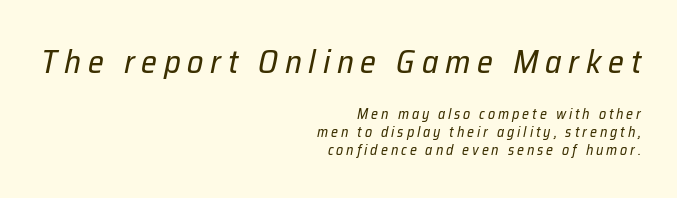
The image shows 32 px regular-weight type, italic (leaning right); set right-aligned, normal line spacing (1.29x), unusually wide letter spacing (+0.21 em), not underlined; the first (top) block is 2.29x larger; low stroke contrast and a medium x-height.
